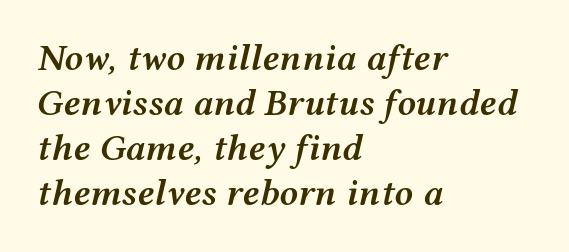
Q: Is the text bold? A: Semi-bold.
Q: Is the text italic (slanted)? A: Yes, it leans right by about 12 degrees.
Q: Is the text underlined? A: No.
Q: How is the paragraph aligned? A: Left-aligned.
Q: Is the spacing between letters normal or unusually wide? A: Normal.
Q: Width (condensed, normal, or wide)? A: Wide.
Q: Stroke contrast? A: Medium.
Q: x-height? A: Medium.
Q: Monospaced? A: No.
